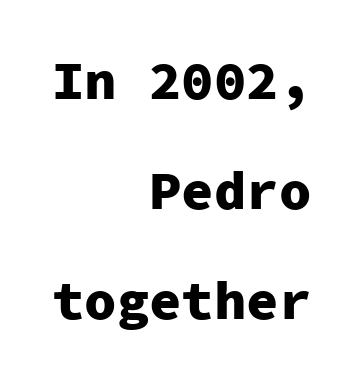
The image shows 54 px heavy sans-serif type, upright, monospaced; set right-aligned, loose line spacing (2.04x), normal letter spacing, not underlined; low stroke contrast and a medium x-height.
